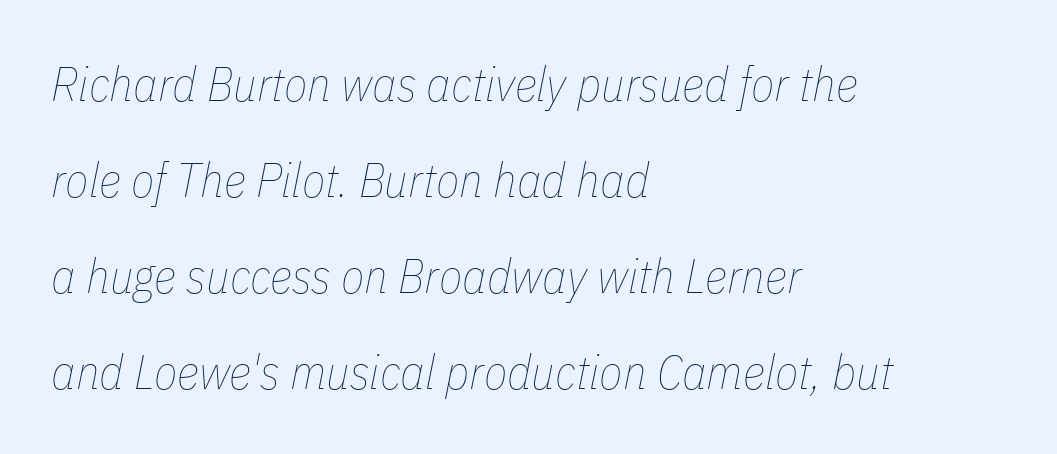
Line spacing here is loose. Is the block centered? No — it sits flush against the left margin. Honestly, there is no underline to notice here at all. Is the type slanted? Yes — the strokes lean at a clear angle. These lines are rendered in a variable-pitch font.
